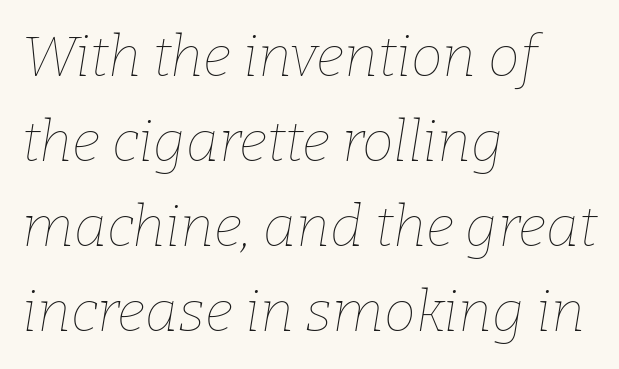
Q: Is the text bold? A: No.
Q: Is the text italic (slanted)? A: Yes, it leans right by about 9 degrees.
Q: Is the text underlined? A: No.
Q: How is the paragraph aligned? A: Left-aligned.
Q: Is the spacing between letters normal or unusually wide? A: Normal.
Q: Is the spacing between lines tight, normal or loose? A: Normal.
Q: Width (condensed, normal, or wide)? A: Normal.
Q: Stroke contrast? A: Low.
Q: x-height? A: Medium.
Q: Monospaced? A: No.
